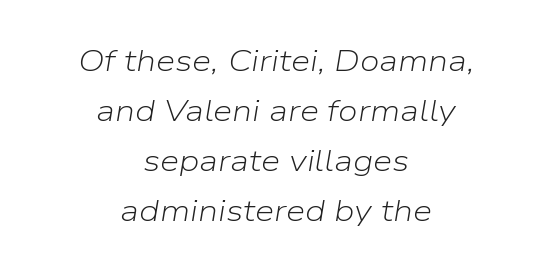
The image shows 31 px light type, italic (leaning right); set centered, normal line spacing (1.61x), normal letter spacing, not underlined; low stroke contrast and a medium x-height.
